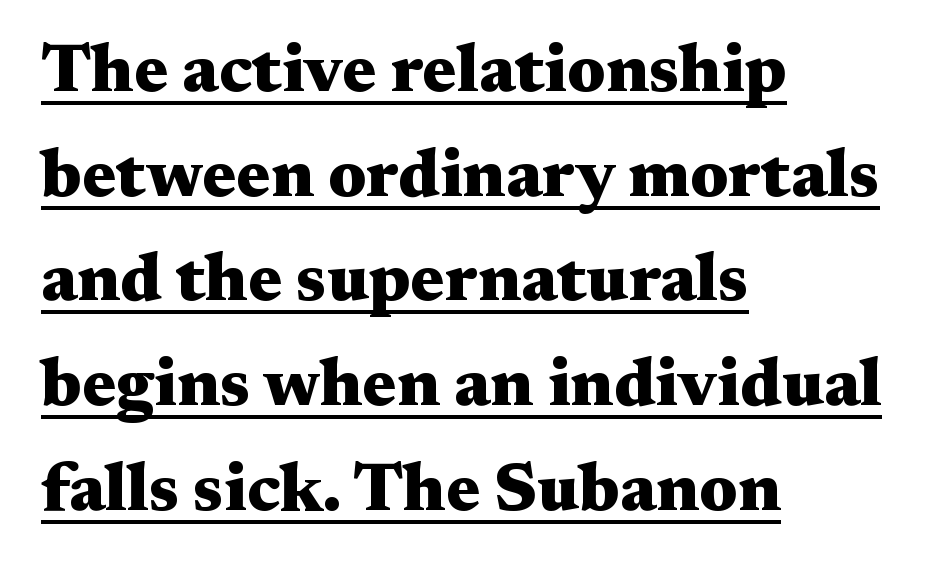
The lines sit at an ordinary, default distance from one another. Observe the serifs anchoring each vertical stroke in this sample. This sample has the flowing, uneven cadence of proportional lettering. This is roman type, the default non-slanted kind.
